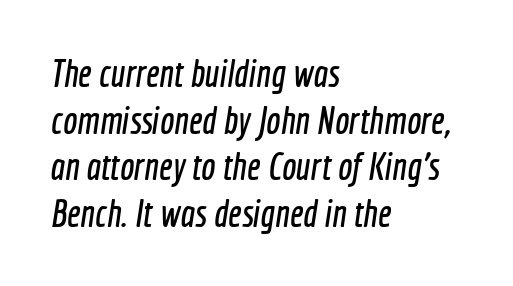
The image shows 38 px condensed sans-serif type; set left-aligned, line spacing 1.23x, normal letter spacing, not underlined; a medium x-height.
